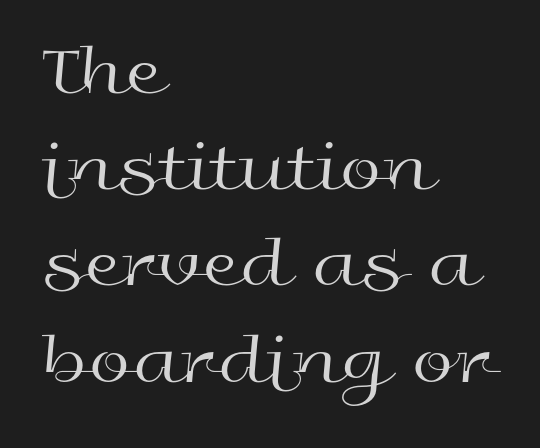
Short and long lines alike share a common starting point at left. Is there any slant? The stems are plumb. A typesetter would call this zero additional tracking. Each stroke keeps to a modest, everyday thickness or less.
